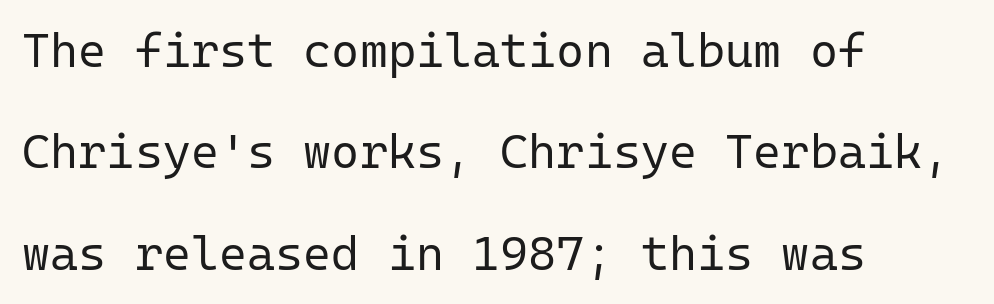
{"serif": "no", "italic": "no", "bold": "no", "weight": "regular", "width": "normal", "stroke_contrast": "low", "x_height": "medium", "monospaced": "yes", "underline": "no", "align": "left", "line_spacing": "loose", "line_spacing_ratio": 2.11, "letter_spacing": "normal", "letter_spacing_em": 0.0, "glyph_px": 48}
